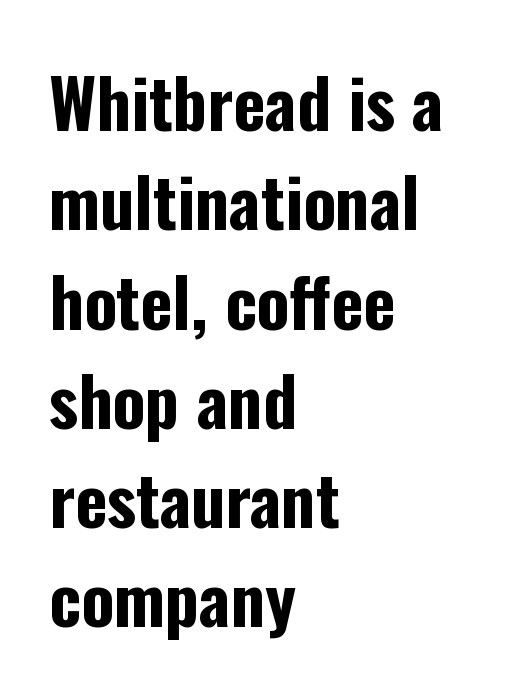
Italic: no, the glyphs are upright roman. The letters advance in unequal steps, a hallmark of proportional type. Type style note: lacks serifs. Any mark beneath the type? The region is blank. Normally led — the rows are evenly, conventionally spaced. The compositor pushed each line to the left boundary.
